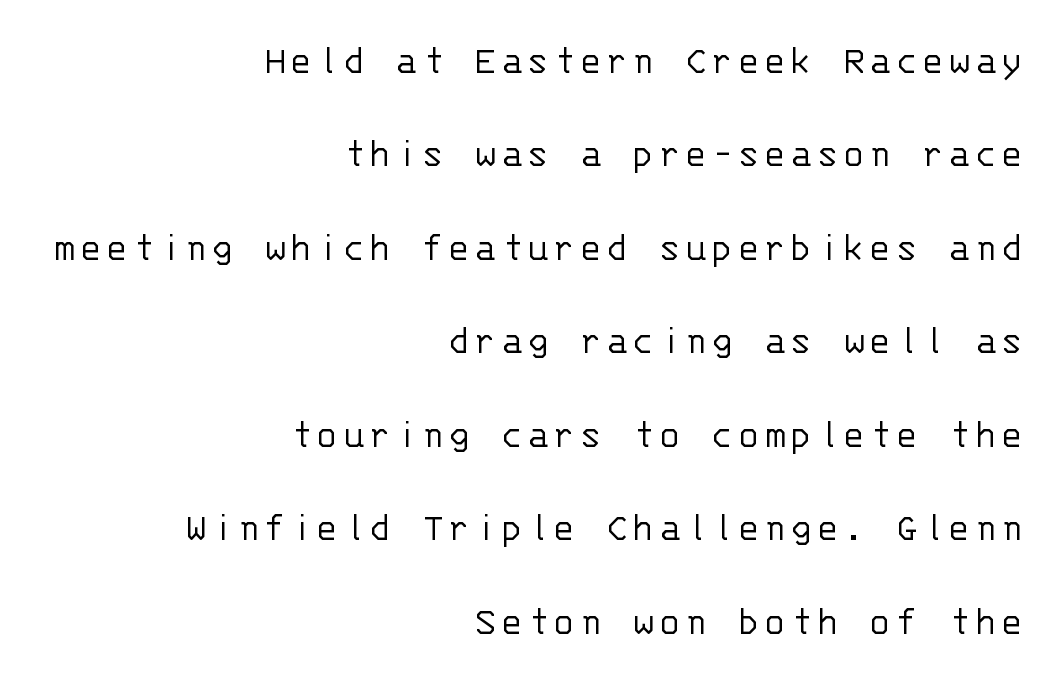
The passage shown is not underscored anywhere. The specimen reads as upright at a glance. Looks like terminal output: every glyph gets an equal slot. Does the leading feel generous? Absolutely, it's lavish.
